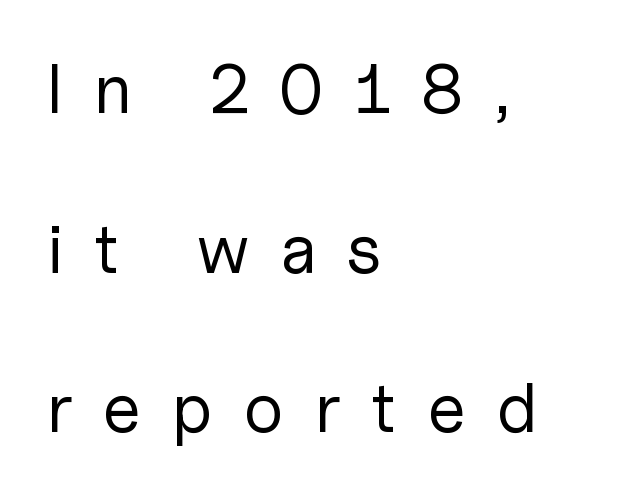
The image shows 70 px regular-weight sans-serif type, upright; set left-aligned, loose line spacing (2.28x), unusually wide letter spacing (+0.42 em), not underlined; low stroke contrast and a medium x-height.
